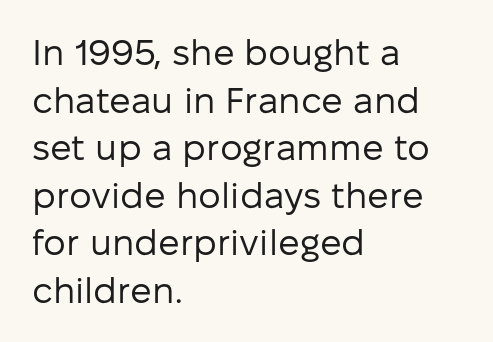
Observe the absence of serifs on each vertical stroke in this sample. Notice how descenders clear the ascenders below comfortably — that's standard leading. Line starts are locked; line ends wander. A typesetter would call this proportional, since set widths differ per character. The passage shown is not underscored anywhere. A typesetter would mark this as roman, not italic.
